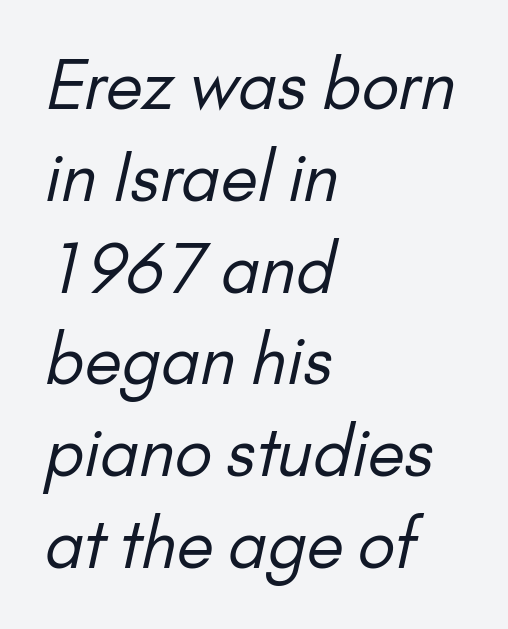
The image shows 67 px regular-weight sans-serif type; set left-aligned, normal line spacing (1.37x), normal letter spacing, not underlined; low stroke contrast and a small x-height.
